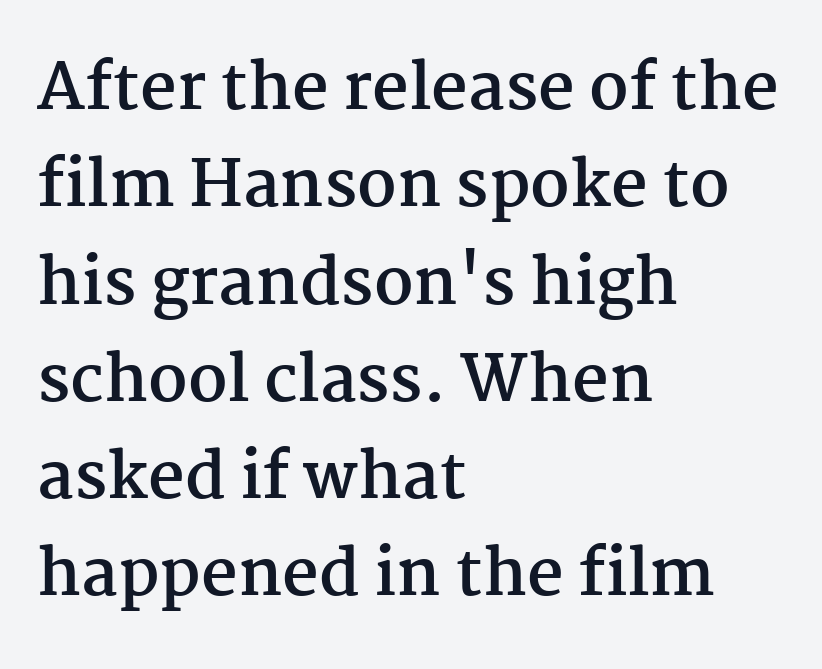
{"serif": "yes", "italic": "no", "bold": "yes", "weight": "semibold", "width": "normal", "stroke_contrast": "medium", "x_height": "medium", "monospaced": "no", "underline": "no", "align": "left", "line_spacing": "normal", "line_spacing_ratio": 1.52, "letter_spacing": "normal", "letter_spacing_em": 0.0, "glyph_px": 64}
